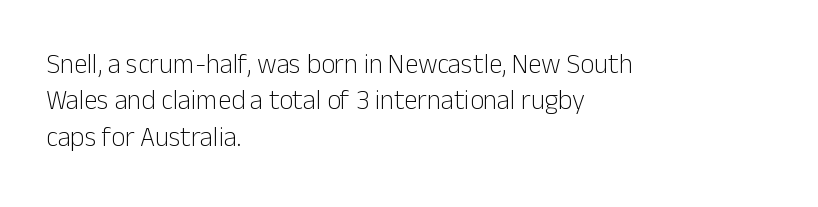
Q: Is the text bold? A: No.
Q: Is the text italic (slanted)? A: No, it is upright.
Q: Is the text underlined? A: No.
Q: How is the paragraph aligned? A: Left-aligned.
Q: Is the spacing between letters normal or unusually wide? A: Normal.
Q: Is the spacing between lines tight, normal or loose? A: Normal.
